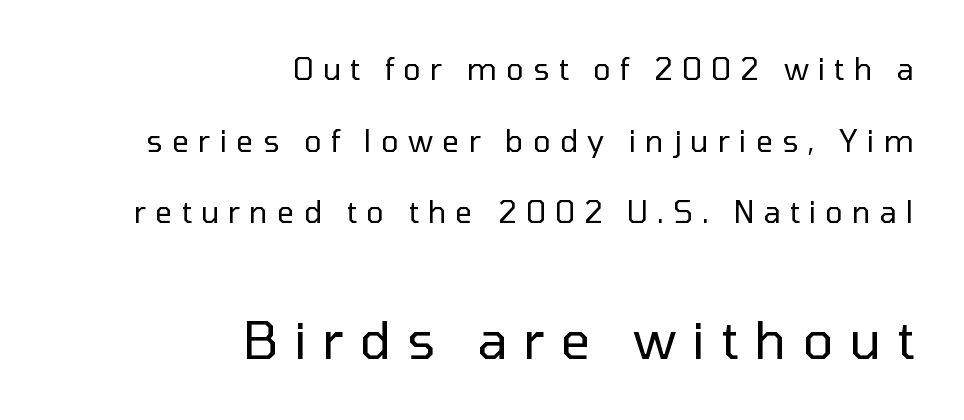
Q: Is the text bold? A: No.
Q: Is the text italic (slanted)? A: No, it is upright.
Q: Is the typeface a serif or a sans-serif typeface? A: Sans-serif.
Q: Is the text underlined? A: No.
Q: How is the paragraph aligned? A: Right-aligned.
Q: Is the spacing between letters normal or unusually wide? A: Unusually wide.
Q: Is the spacing between lines tight, normal or loose? A: Loose.
Q: Which block of text is set in a larger size, the first (top) or the second (bottom)? A: The second (bottom) one.
Q: Width (condensed, normal, or wide)? A: Normal.
Q: Stroke contrast? A: Low.
Q: x-height? A: Medium.
Q: Monospaced? A: No.
